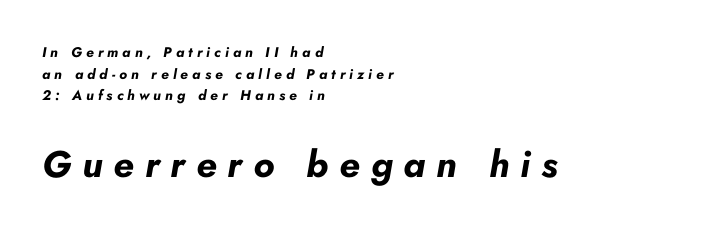
{"italic": "yes", "lean": "right", "slant_degrees": 10, "bold": "yes", "weight": "bold", "width": "normal", "stroke_contrast": "low", "x_height": "small", "monospaced": "no", "underline": "no", "align": "left", "line_spacing": "normal", "line_spacing_ratio": 1.55, "letter_spacing": "wide", "letter_spacing_em": 0.29, "larger_block": "second", "size_ratio": 2.64, "glyph_px": 37}
